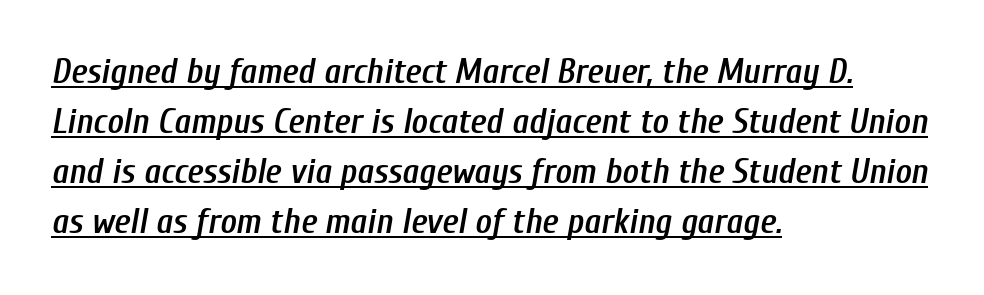
Q: Is the text bold? A: Semi-bold.
Q: Is the text italic (slanted)? A: Yes, it leans right by about 10 degrees.
Q: Is the text underlined? A: Yes.
Q: How is the paragraph aligned? A: Left-aligned.
Q: Is the spacing between letters normal or unusually wide? A: Normal.
Q: Is the spacing between lines tight, normal or loose? A: Normal.
Q: Width (condensed, normal, or wide)? A: Condensed.
Q: Stroke contrast? A: Low.
Q: x-height? A: Medium.
Q: Monospaced? A: No.
